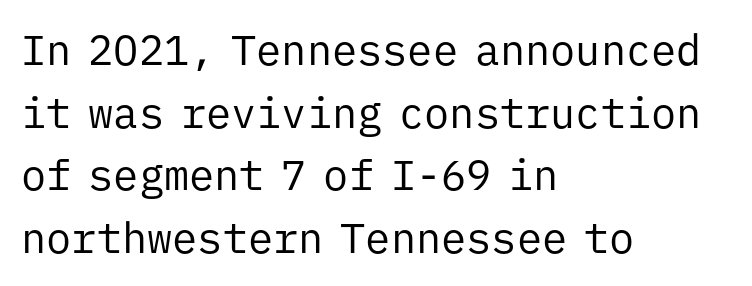
Upright lettering throughout. Teacher's note: observe the even left margin — that is flush-left alignment. Does the leading feel generous? No, just average. Plain, unruled lines of type.
